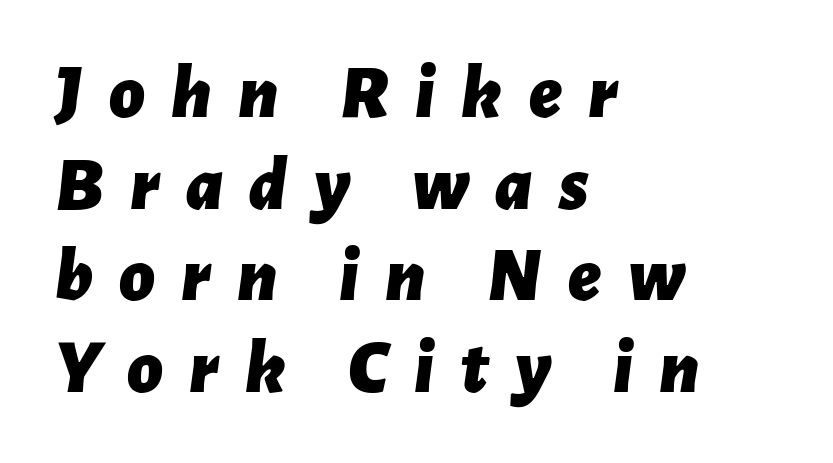
The image shows 77 px bold type, italic (leaning right); set left-aligned, line spacing 1.19x, unusually wide letter spacing (+0.34 em), not underlined; low stroke contrast and a medium x-height.
